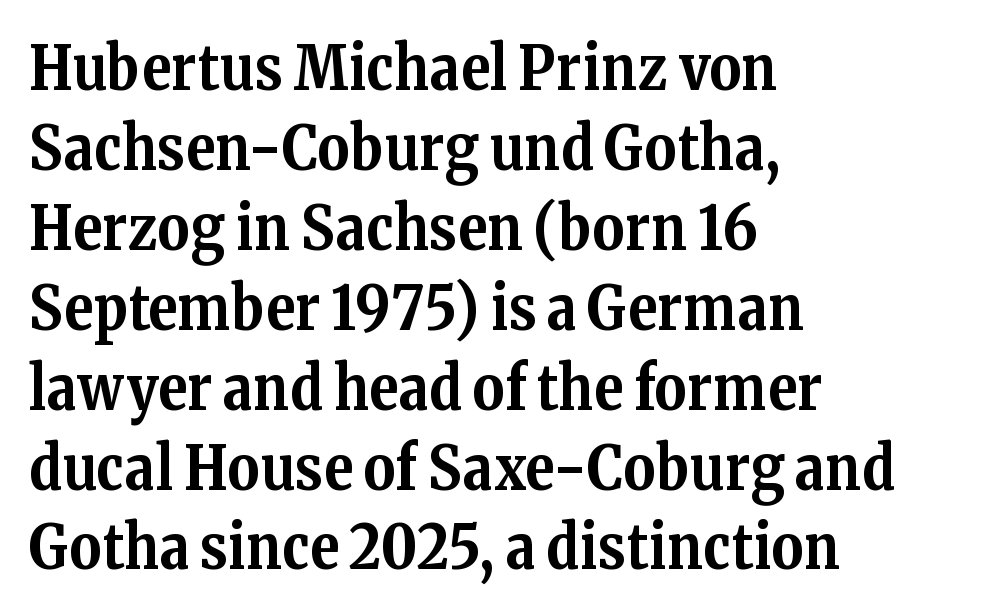
The image shows 61 px bold serif type, upright; set left-aligned, normal line spacing (1.31x), normal letter spacing, not underlined; medium stroke contrast and a medium x-height.
